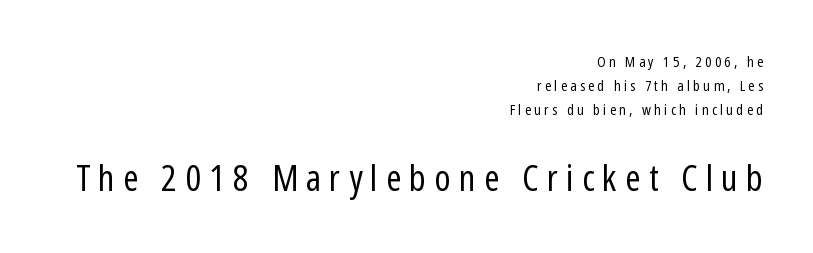
Q: Is the text bold? A: No.
Q: Is the text italic (slanted)? A: No, it is upright.
Q: Is the typeface a serif or a sans-serif typeface? A: Sans-serif.
Q: Is the text underlined? A: No.
Q: How is the paragraph aligned? A: Right-aligned.
Q: Is the spacing between letters normal or unusually wide? A: Unusually wide.
Q: Is the spacing between lines tight, normal or loose? A: Normal.
Q: Which block of text is set in a larger size, the first (top) or the second (bottom)? A: The second (bottom) one.
Q: Width (condensed, normal, or wide)? A: Condensed.
Q: Stroke contrast? A: Low.
Q: x-height? A: Medium.
Q: Monospaced? A: No.
